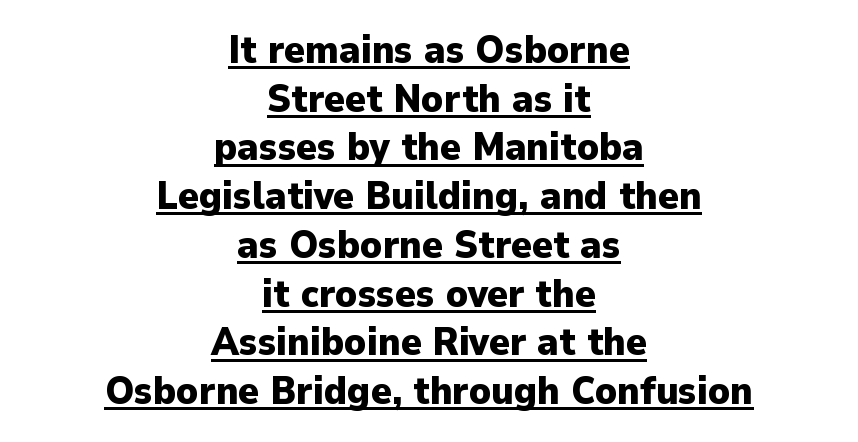
The image shows 39 px heavy sans-serif type, upright; set centered, normal line spacing (1.25x), normal letter spacing, underlined; low stroke contrast and a medium x-height.
